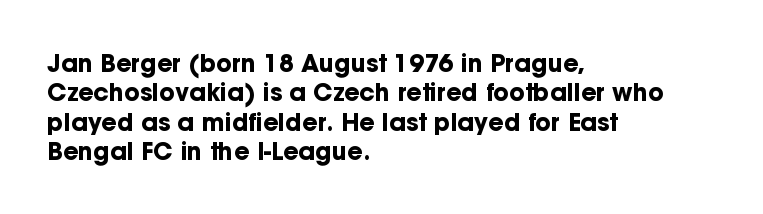
The image shows 24 px bold type, upright; set left-aligned, line spacing 1.22x, normal letter spacing, not underlined.
